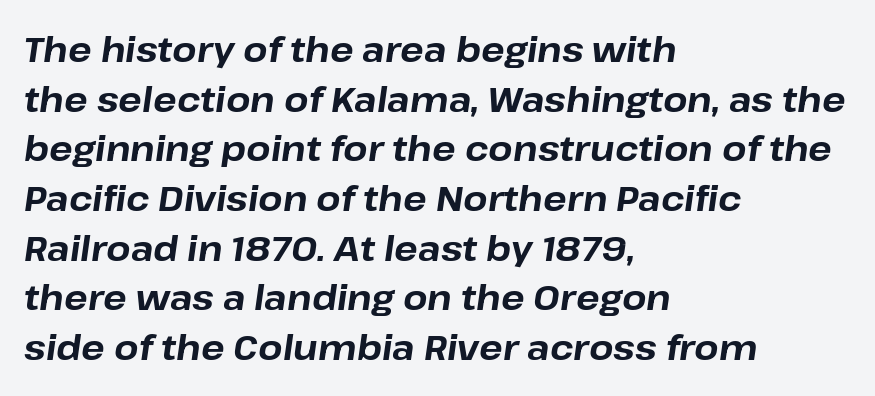
{"italic": "yes", "lean": "right", "slant_degrees": 8, "bold": "yes", "weight": "bold", "width": "normal", "stroke_contrast": "low", "x_height": "medium", "monospaced": "no", "underline": "no", "align": "left", "line_spacing": "normal", "line_spacing_ratio": 1.42, "letter_spacing": "normal", "letter_spacing_em": 0.0, "glyph_px": 35}
